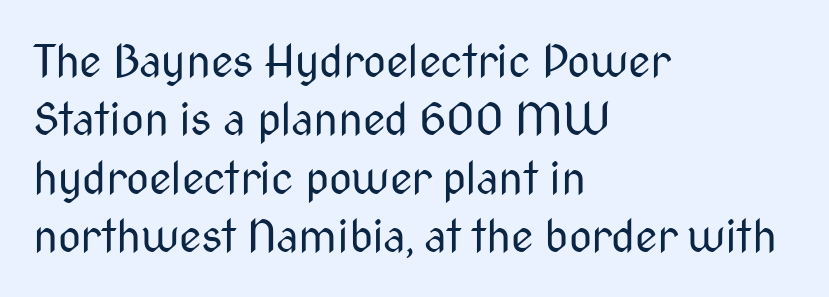
The typography opts for an upright posture over an oblique one. Honestly, the letter spacing is just normal — you wouldn't notice it. The vertical gap from one line to the next is medium. These glyphs show unthickened strokes, regular width or finer. I'd call this a sans setting — the letters go barefoot.
